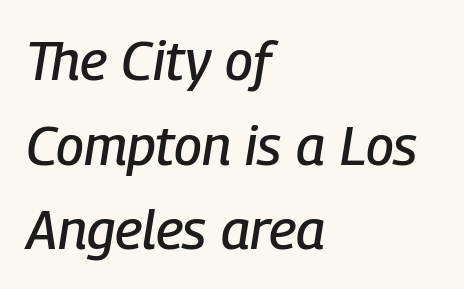
{"italic": "yes", "lean": "right", "slant_degrees": 9, "width": "condensed", "stroke_contrast": "low", "x_height": "medium", "monospaced": "no", "underline": "no", "align": "left", "line_spacing": "normal", "line_spacing_ratio": 1.54, "letter_spacing": "normal", "letter_spacing_em": 0.0, "glyph_px": 55}
